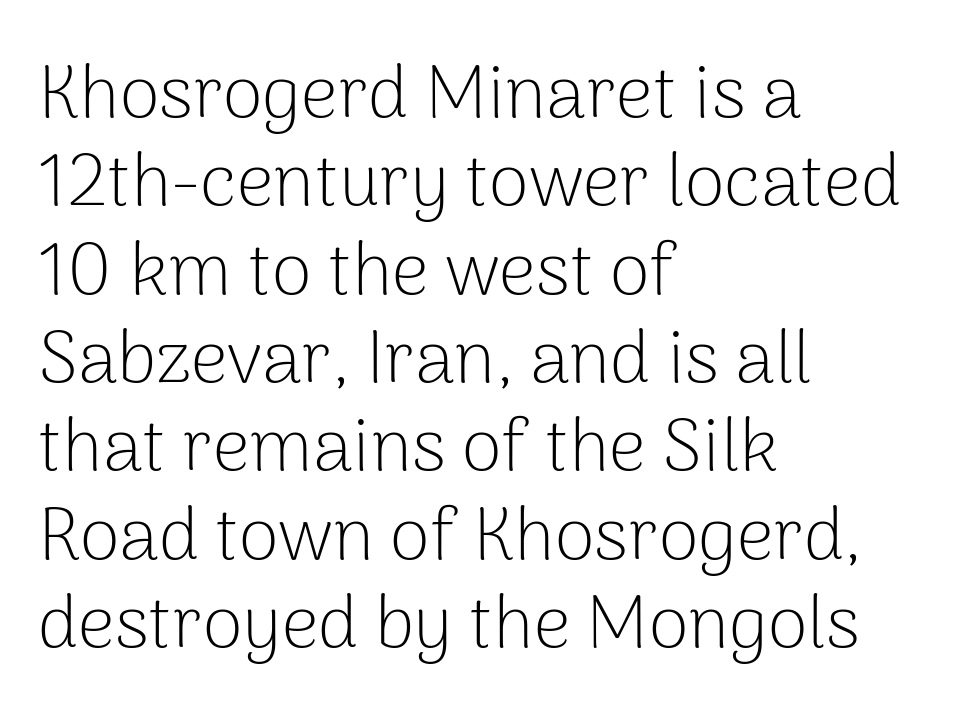
A typesetter would mark this as roman, not italic. These lines are rendered in a variable-pitch font. Rule under the text: the space is simply empty. Tracking here is standard; glyphs follow each other at the usual distance. Typographically, this falls in the sans-serif category.
